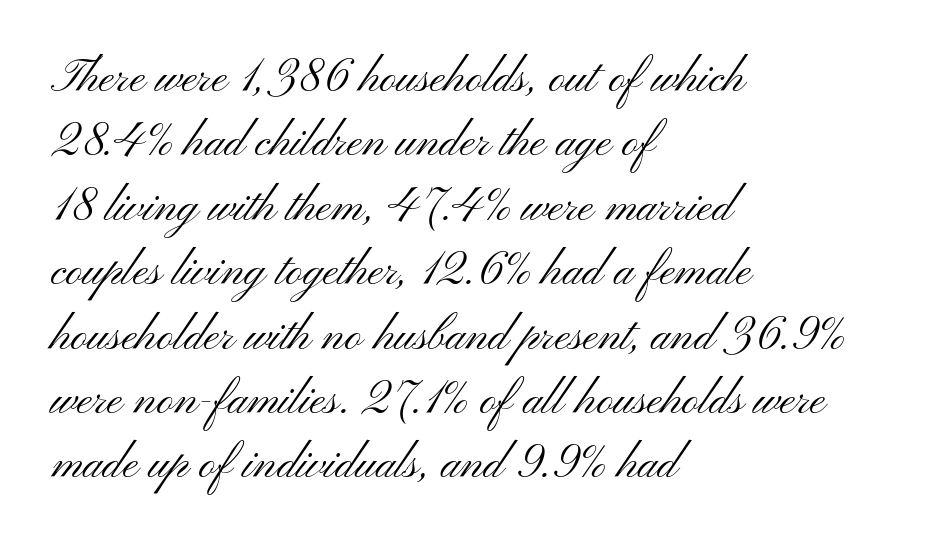
The passage shown is typeset with a sans-serif family. Glance below the letters and you will spot only blank space. The leading is moderate, giving the passage an even texture. If you drew a ruler down the left edge, every line would touch it.
